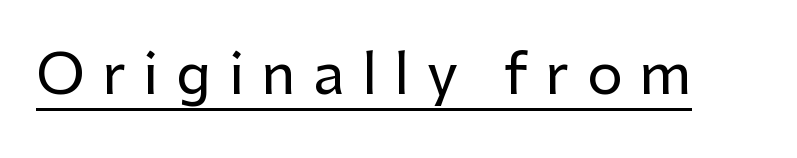
{"serif": "no", "italic": "no", "width": "normal", "stroke_contrast": "low", "x_height": "medium", "monospaced": "no", "underline": "yes", "letter_spacing": "wide", "letter_spacing_em": 0.31, "glyph_px": 56}
